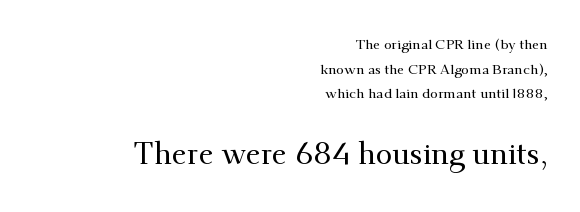
The image shows 30 px serif type, upright; set right-aligned, line spacing 1.76x, normal letter spacing, not underlined; the second (bottom) block is 2.14x larger; medium stroke contrast and a small x-height.
